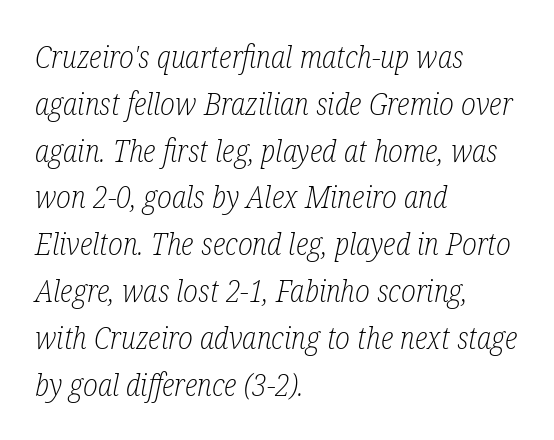
The image shows 30 px light, condensed serif type, italic (leaning right); set left-aligned, normal line spacing (1.56x), normal letter spacing, not underlined; low stroke contrast and a medium x-height.
